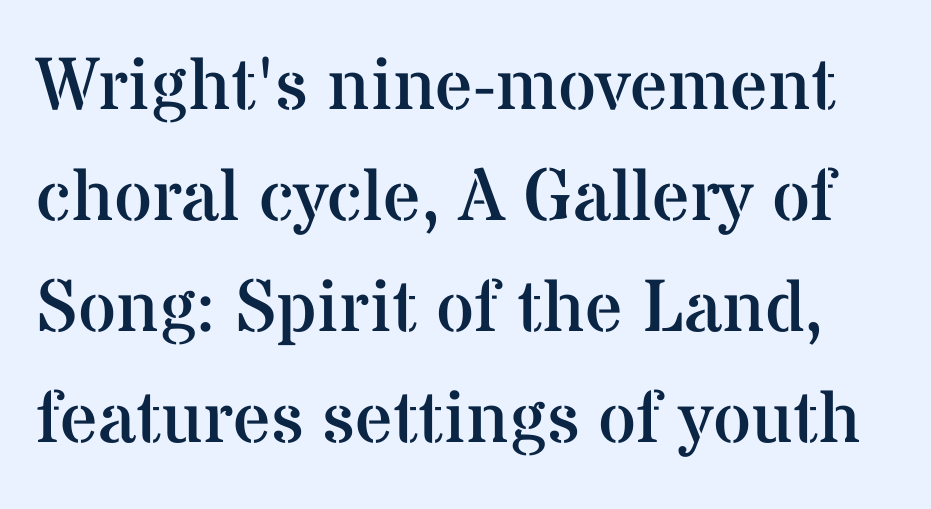
Looks like regular typesetting: each glyph gets only the width it needs. The letters sit at their default tracking, neither squeezed nor spread. What kind of face is this? One with serifs. This sample keeps an unexceptional amount of space between lines.
